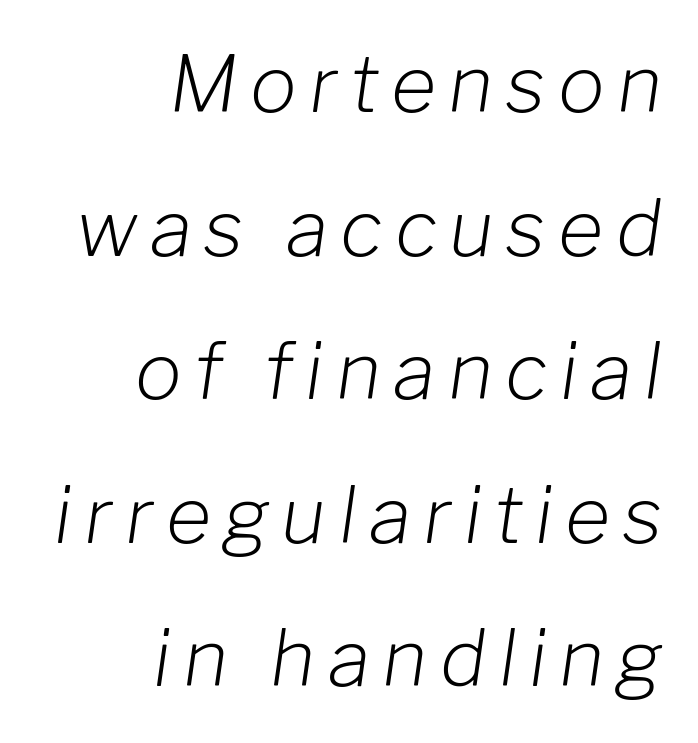
Q: Is the text bold? A: No.
Q: Is the text italic (slanted)? A: Yes, it leans right by about 8 degrees.
Q: Is the text underlined? A: No.
Q: How is the paragraph aligned? A: Right-aligned.
Q: Width (condensed, normal, or wide)? A: Normal.
Q: Stroke contrast? A: Low.
Q: x-height? A: Medium.
Q: Monospaced? A: No.
